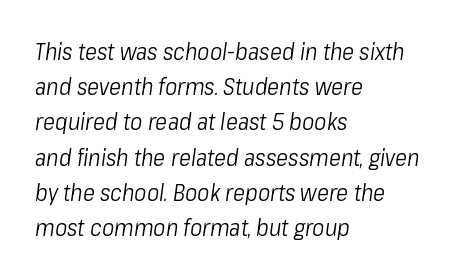
{"italic": "yes", "lean": "right", "slant_degrees": 8, "bold": "no", "underline": "no", "align": "left", "line_spacing": "normal", "line_spacing_ratio": 1.53, "letter_spacing": "normal", "letter_spacing_em": 0.0, "glyph_px": 23}
